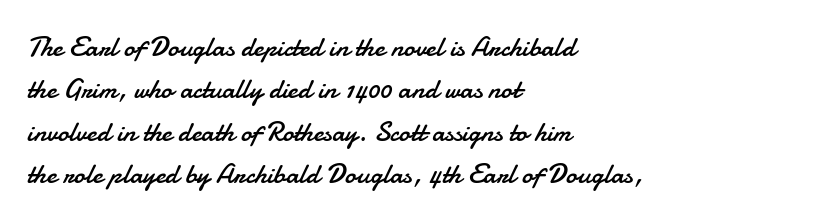
The lines are quadded left. In terms of leading, this rendering sits right in the middle. Anything drawn beneath the words? Only blank space. The weight tops out at a normal text grade.
